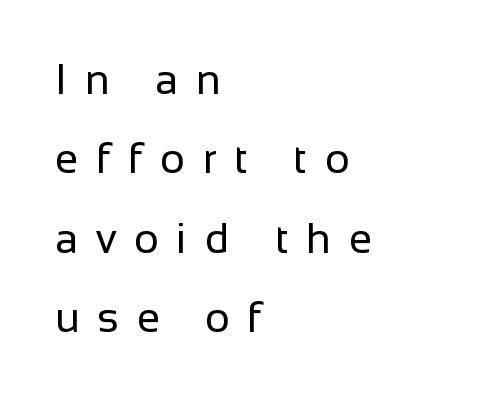
The image shows 42 px regular-weight sans-serif type, upright; set left-aligned, line spacing 1.89x, unusually wide letter spacing (+0.42 em), not underlined; low stroke contrast and a medium x-height.
